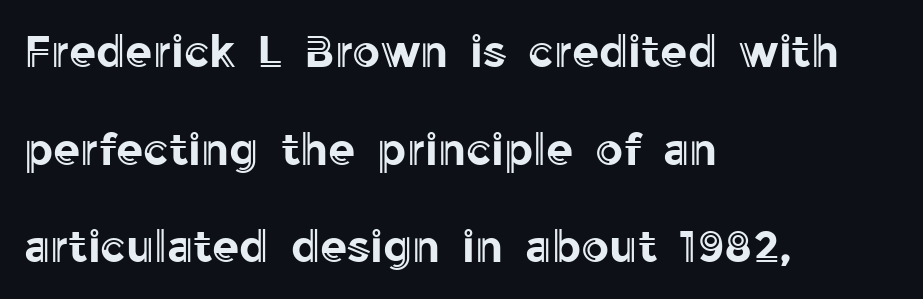
The image shows 44 px text type, upright; set left-aligned, loose line spacing (2.22x), normal letter spacing, not underlined; a medium x-height.
